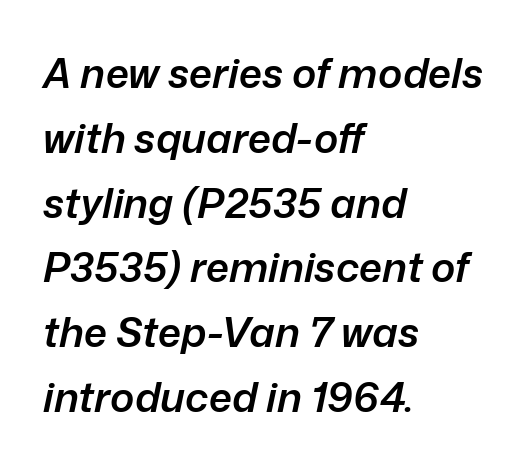
{"italic": "yes", "lean": "right", "slant_degrees": 12, "bold": "semi", "weight": "semibold", "width": "normal", "stroke_contrast": "low", "x_height": "medium", "monospaced": "no", "underline": "no", "align": "left", "line_spacing": "normal", "line_spacing_ratio": 1.58, "letter_spacing": "normal", "letter_spacing_em": 0.0, "glyph_px": 41}
